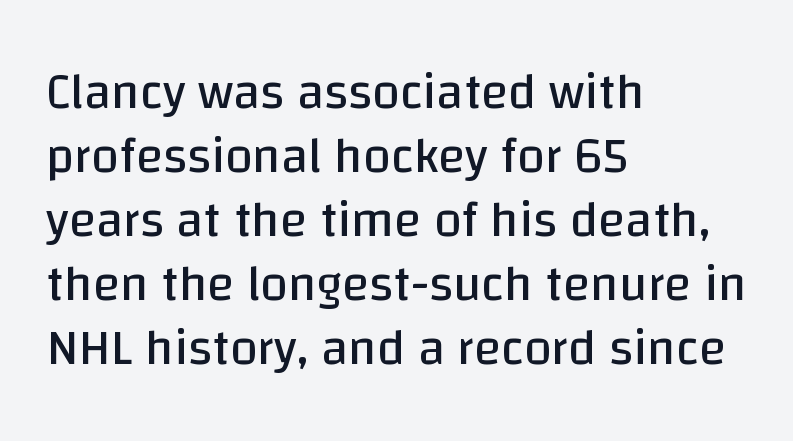
Is this a sans? Yes — the strokes have no serifs. The space beneath each line is pristine and unruled. Here the designer chose a conventional face with non-uniform glyph widths. Nope, not italic — everything's standing straight. Observe the ordinary spacing: letters are neighbours, not strangers.
